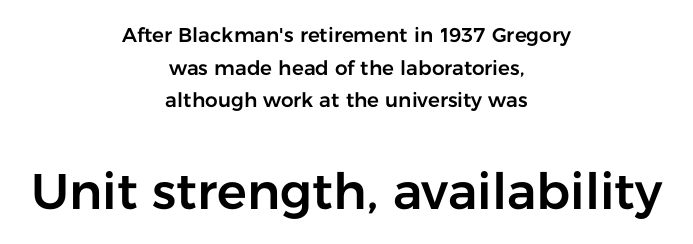
Q: Is the text italic (slanted)? A: No, it is upright.
Q: Is the typeface a serif or a sans-serif typeface? A: Sans-serif.
Q: Is the text underlined? A: No.
Q: How is the paragraph aligned? A: Centered.
Q: Is the spacing between letters normal or unusually wide? A: Normal.
Q: Is the spacing between lines tight, normal or loose? A: Normal.
Q: Which block of text is set in a larger size, the first (top) or the second (bottom)? A: The second (bottom) one.
Q: Width (condensed, normal, or wide)? A: Normal.
Q: Stroke contrast? A: Low.
Q: x-height? A: Medium.
Q: Monospaced? A: No.
